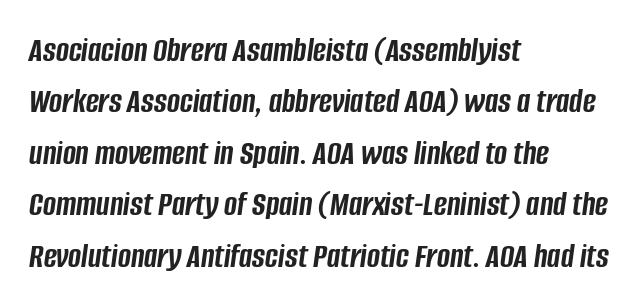
Words float on clear page, feet unadorned. Glyph-to-glyph distance matches everyday printed text. Each line starts at the same left margin while the right side varies. Whoever set this chose a conventional vertical rhythm. Rendered with sloped, italic letterforms. The letters advance in unequal steps, a hallmark of proportional type.
